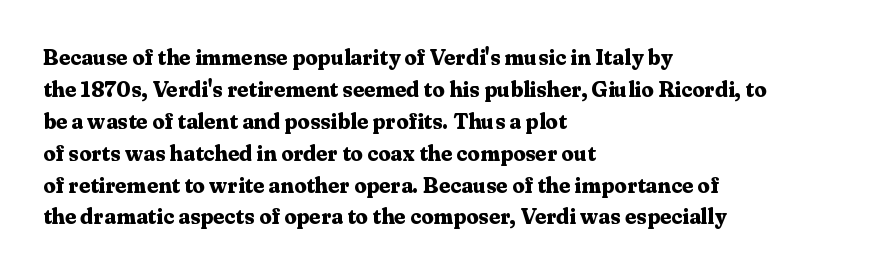
Q: Is the text bold? A: Yes.
Q: Is the text italic (slanted)? A: No, it is upright.
Q: Is the text underlined? A: No.
Q: How is the paragraph aligned? A: Left-aligned.
Q: Is the spacing between letters normal or unusually wide? A: Normal.
Q: Is the spacing between lines tight, normal or loose? A: Normal.
